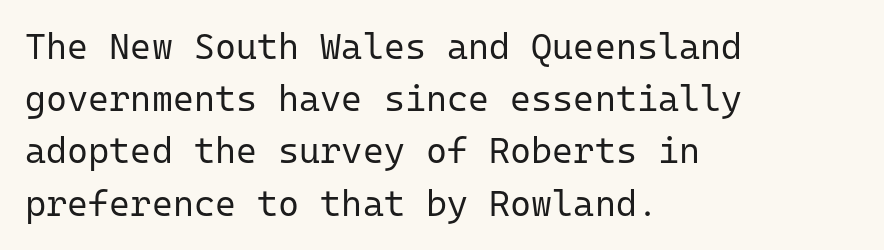
Q: Is the text bold? A: No.
Q: Is the text italic (slanted)? A: No, it is upright.
Q: Is the typeface a serif or a sans-serif typeface? A: Sans-serif.
Q: Is the text underlined? A: No.
Q: How is the paragraph aligned? A: Left-aligned.
Q: Is the spacing between letters normal or unusually wide? A: Normal.
Q: Is the spacing between lines tight, normal or loose? A: Normal.
Q: Width (condensed, normal, or wide)? A: Normal.
Q: Stroke contrast? A: Low.
Q: x-height? A: Medium.
Q: Monospaced? A: Yes.
